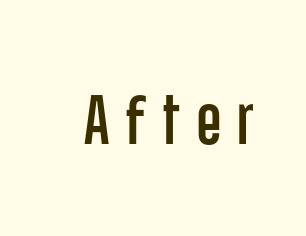
The image shows 70 px condensed sans-serif type, upright; set unusually wide letter spacing (+0.24 em), not underlined; low stroke contrast and a large x-height.
